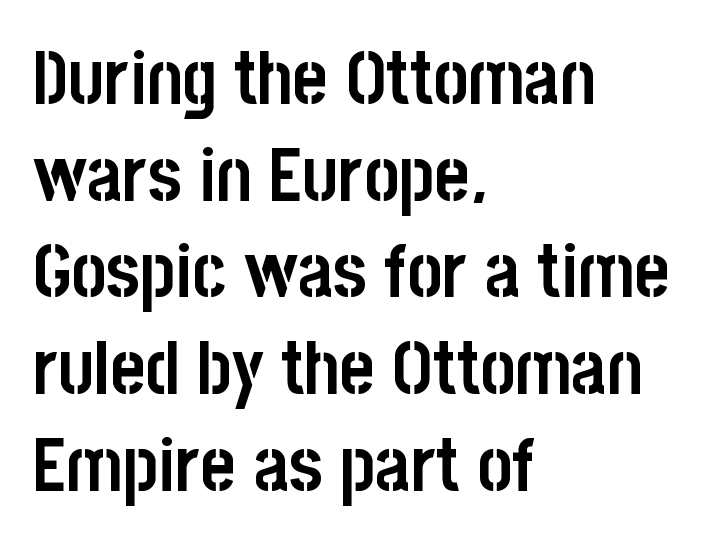
Q: Is the text bold? A: Yes.
Q: Is the text italic (slanted)? A: No, it is upright.
Q: Is the typeface a serif or a sans-serif typeface? A: Sans-serif.
Q: Is the text underlined? A: No.
Q: How is the paragraph aligned? A: Left-aligned.
Q: Is the spacing between letters normal or unusually wide? A: Normal.
Q: Is the spacing between lines tight, normal or loose? A: Normal.
Q: Width (condensed, normal, or wide)? A: Condensed.
Q: Stroke contrast? A: Low.
Q: x-height? A: Large.
Q: Monospaced? A: No.
